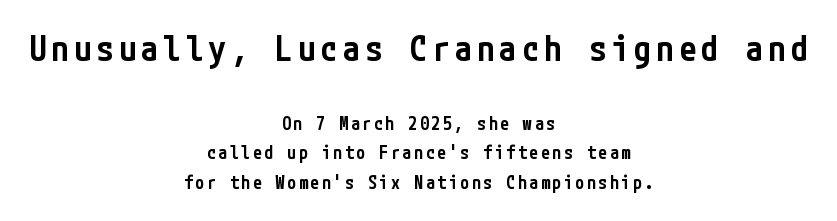
Q: Is the text bold? A: Semi-bold.
Q: Is the text italic (slanted)? A: No, it is upright.
Q: Is the typeface a serif or a sans-serif typeface? A: Sans-serif.
Q: Is the text underlined? A: No.
Q: How is the paragraph aligned? A: Centered.
Q: Is the spacing between lines tight, normal or loose? A: Normal.
Q: Which block of text is set in a larger size, the first (top) or the second (bottom)? A: The first (top) one.
Q: Width (condensed, normal, or wide)? A: Condensed.
Q: Stroke contrast? A: Low.
Q: x-height? A: Medium.
